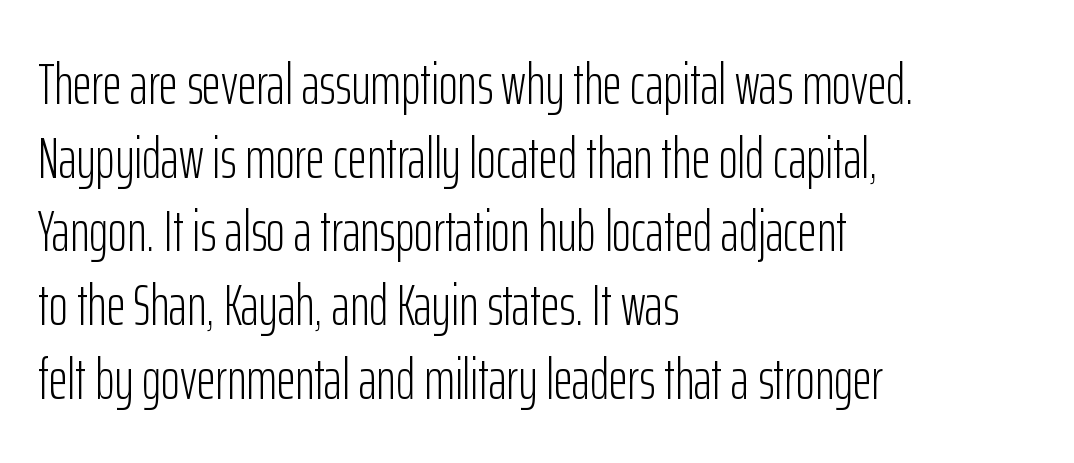
Q: Is the text bold? A: No.
Q: Is the text italic (slanted)? A: No, it is upright.
Q: Is the typeface a serif or a sans-serif typeface? A: Sans-serif.
Q: Is the text underlined? A: No.
Q: How is the paragraph aligned? A: Left-aligned.
Q: Is the spacing between letters normal or unusually wide? A: Normal.
Q: Is the spacing between lines tight, normal or loose? A: Normal.
Q: Width (condensed, normal, or wide)? A: Condensed.
Q: Stroke contrast? A: Low.
Q: x-height? A: Medium.
Q: Monospaced? A: No.
